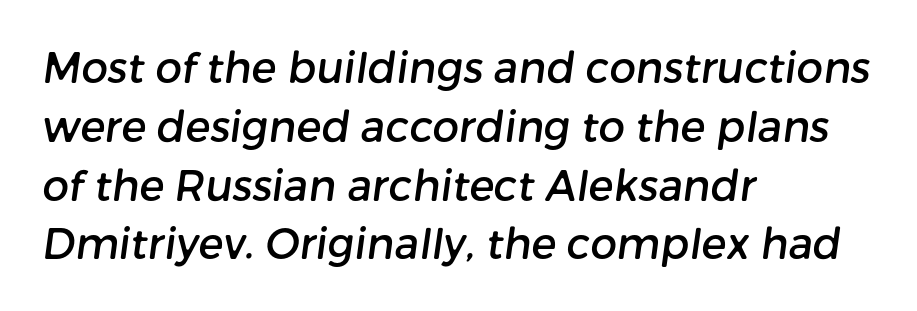
The image shows 42 px sans-serif type; set left-aligned, normal line spacing (1.4x), normal letter spacing, not underlined; low stroke contrast and a medium x-height.
